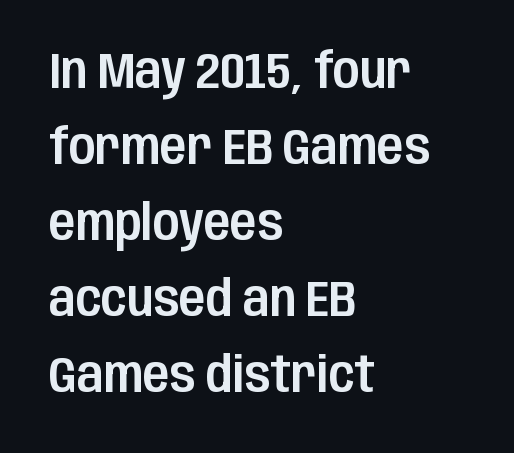
Horizontal bands of white between lines are of average thickness. Each letter's strokes conclude bluntly, with no projecting serifs. You could not count columns in this text — the font is proportionally spaced. Posture: vertical. Descenders are the only things crossing below the line. Students, note that the glyphs here touch the page at normal intervals.
